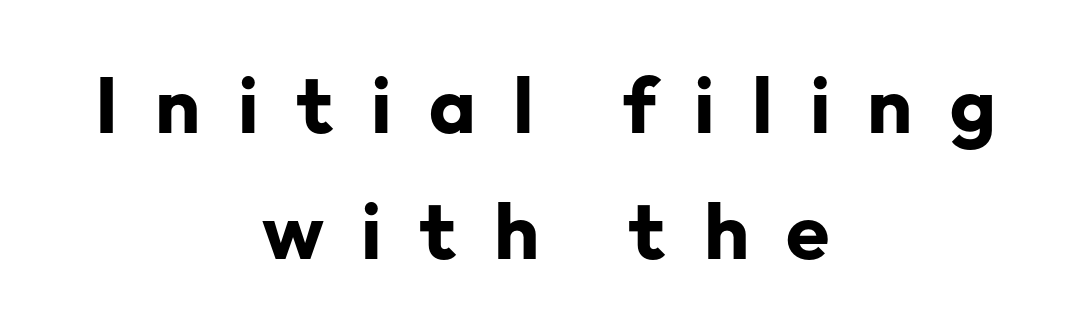
Q: Is the text bold? A: Yes.
Q: Is the text italic (slanted)? A: No, it is upright.
Q: Is the typeface a serif or a sans-serif typeface? A: Sans-serif.
Q: Is the text underlined? A: No.
Q: How is the paragraph aligned? A: Centered.
Q: Is the spacing between letters normal or unusually wide? A: Unusually wide.
Q: Is the spacing between lines tight, normal or loose? A: Normal.
Q: Width (condensed, normal, or wide)? A: Normal.
Q: Stroke contrast? A: Low.
Q: x-height? A: Medium.
Q: Monospaced? A: No.
